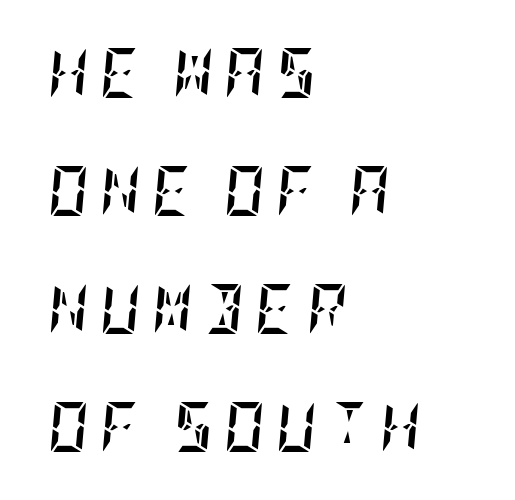
{"italic": "yes", "lean": "right", "slant_degrees": 5, "bold": "yes", "weight": "semibold", "width": "condensed", "stroke_contrast": "low", "x_height": "large", "underline": "no", "align": "left", "line_spacing": "loose", "line_spacing_ratio": 2.36, "letter_spacing": "wide", "letter_spacing_em": 0.22, "glyph_px": 50}
